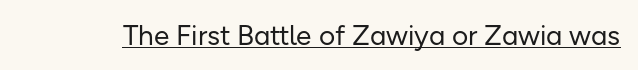
The rendering keeps characters at their native spacing. Is the stroke heavy? The answer is a plain regular-or-lighter. Ascenders rise straight up at ninety degrees. Honestly, the underline is the first thing you notice here.
